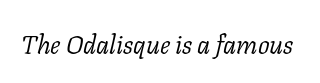
Q: Is the text bold? A: No.
Q: Is the text italic (slanted)? A: Yes, it leans right by about 11 degrees.
Q: Is the text underlined? A: No.
Q: Is the spacing between letters normal or unusually wide? A: Normal.
